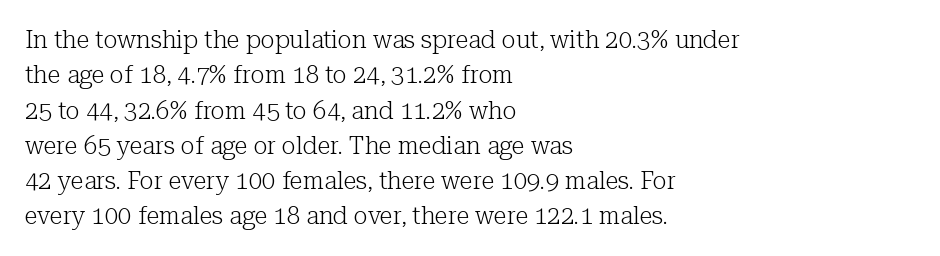
The image shows 24 px text type, upright; set left-aligned, normal line spacing (1.47x), normal letter spacing, not underlined.
